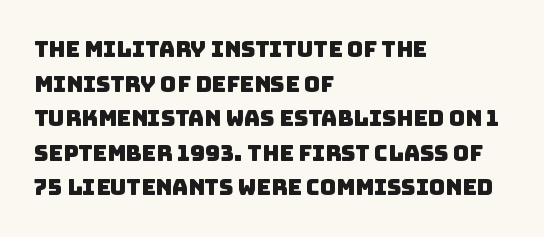
{"underline": "no", "align": "left", "line_spacing": "normal", "line_spacing_ratio": 1.57, "letter_spacing": "normal", "letter_spacing_em": 0.0, "glyph_px": 22}
